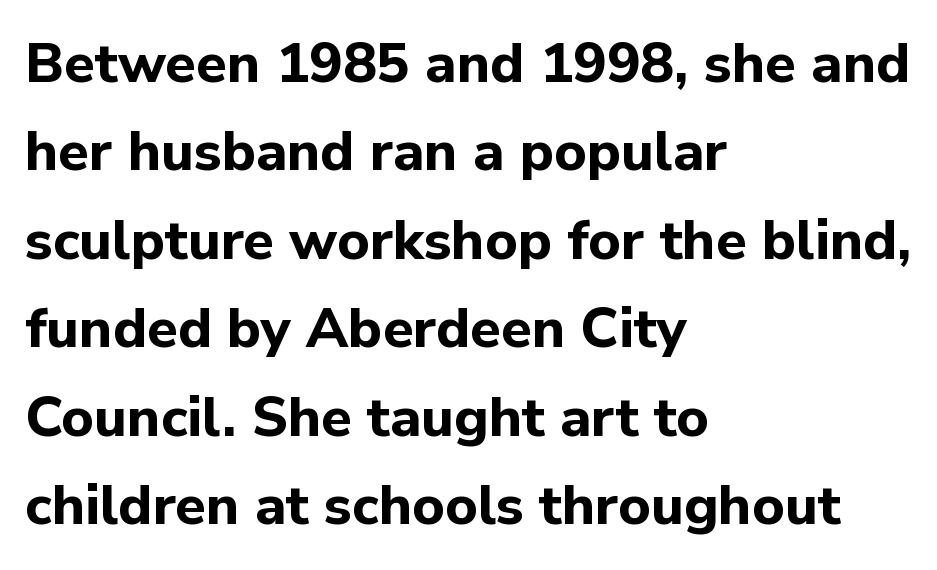
Rule under the text: the space is simply empty. Every character sits straight up, as roman type does. The lines are quadded left. Summary of vertical rhythm: regular, with standard interline spacing. Here the designer chose a conventional face with non-uniform glyph widths.
